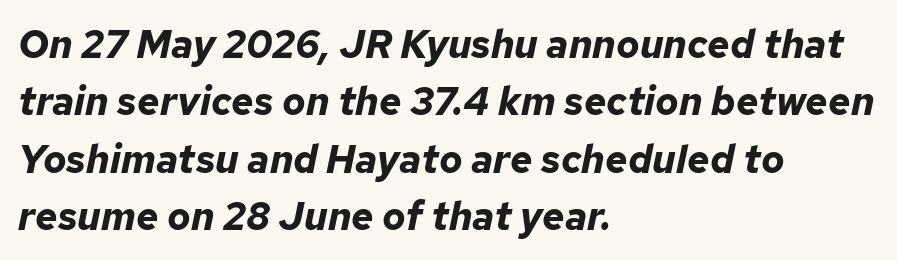
The image shows 39 px bold type, italic (leaning right); set left-aligned, normal line spacing (1.47x), normal letter spacing, not underlined; low stroke contrast and a medium x-height.
